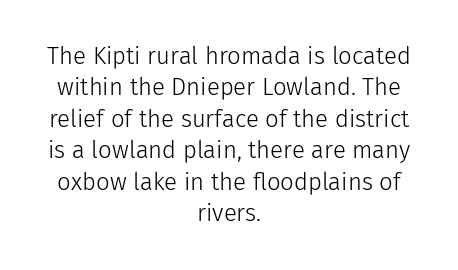
Casual observation: everything's sitting right in the middle. Plain, unruled lines of type. The letters look calm and open, with moderate or lighter stems. The leading is moderate, giving the passage an even texture. Nothing unusual about the tracking: characters are spaced as the font intends.
